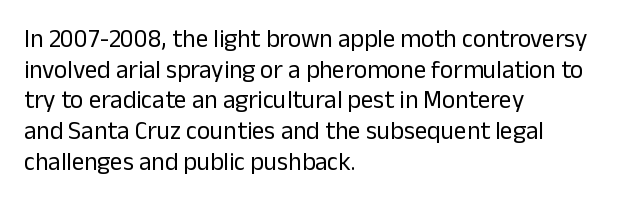
Q: Is the text bold? A: No.
Q: Is the text italic (slanted)? A: No, it is upright.
Q: Is the text underlined? A: No.
Q: How is the paragraph aligned? A: Left-aligned.
Q: Is the spacing between letters normal or unusually wide? A: Normal.
